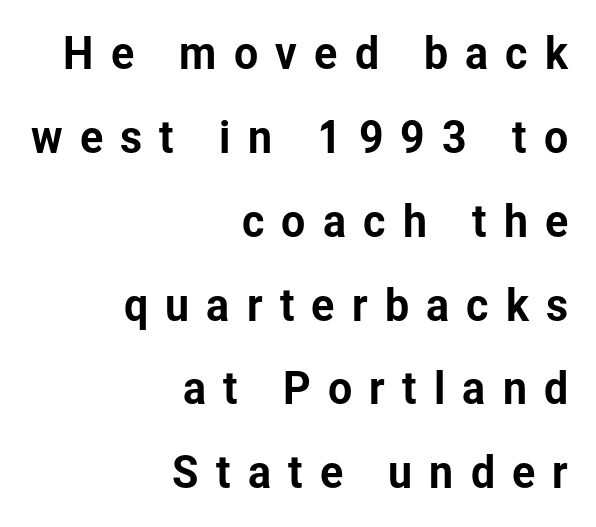
Q: Is the text italic (slanted)? A: No, it is upright.
Q: Is the typeface a serif or a sans-serif typeface? A: Sans-serif.
Q: Is the text underlined? A: No.
Q: How is the paragraph aligned? A: Right-aligned.
Q: Is the spacing between letters normal or unusually wide? A: Unusually wide.
Q: Is the spacing between lines tight, normal or loose? A: Loose.
Q: Width (condensed, normal, or wide)? A: Normal.
Q: Stroke contrast? A: Low.
Q: x-height? A: Medium.
Q: Monospaced? A: No.
